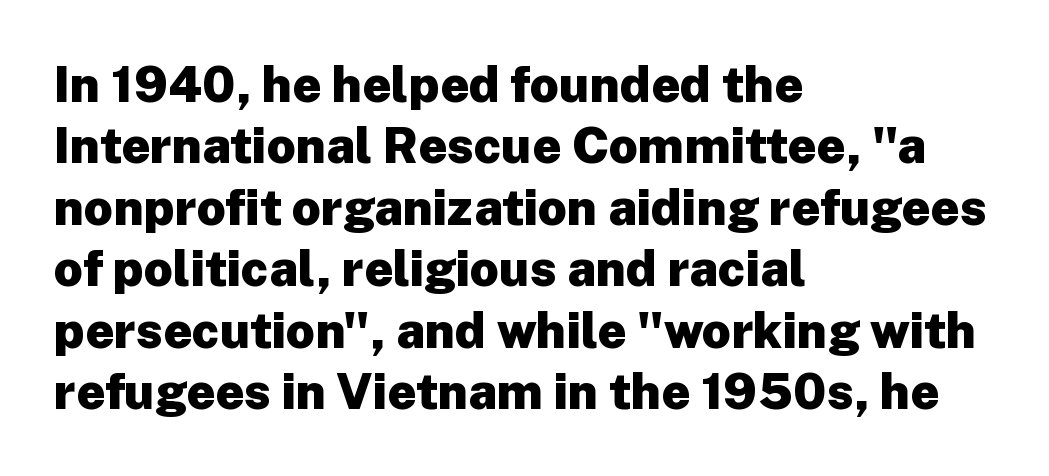
You can tell from the bare stems that sans-serif type was used. The passage is arranged the way most books set body copy — flush left. Proportional: the letters do not fall into vertical columns. A typesetter would mark this as roman, not italic. Here the glyphs are tracked normally, forming tight word shapes. This rendering features lettering with no underline.
